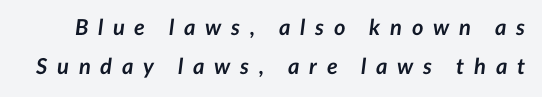
The image shows 22 px bold type, italic (leaning right); set line spacing 1.79x, unusually wide letter spacing (+0.44 em), not underlined.
